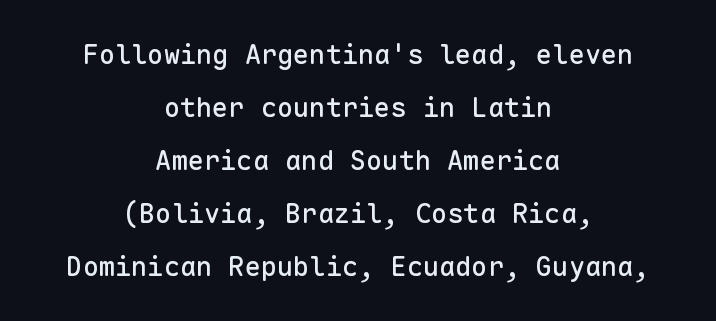
{"italic": "no", "underline": "no", "align": "center", "line_spacing": "loose", "line_spacing_ratio": 1.96, "letter_spacing": "normal", "letter_spacing_em": 0.0, "glyph_px": 27}
